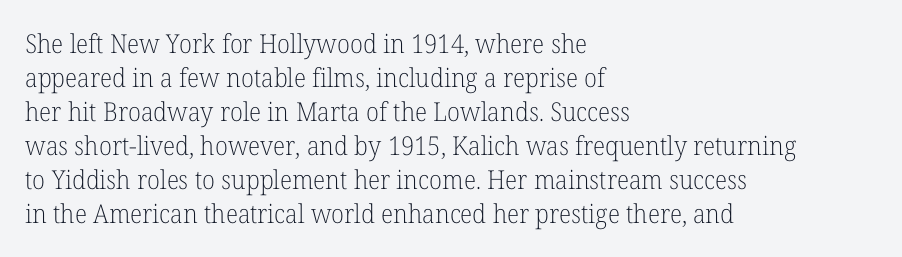
Descenders are the only things crossing below the line. All the whitespace from short lines collects on the right. Characters remain perfectly vertical along every line. The letters sit at their default tracking, neither squeezed nor spread.
